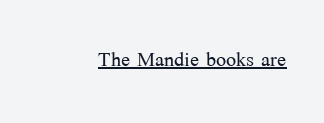
Q: Is the text bold? A: No.
Q: Is the text italic (slanted)? A: No, it is upright.
Q: Is the text underlined? A: Yes.
Q: Is the spacing between letters normal or unusually wide? A: Normal.
